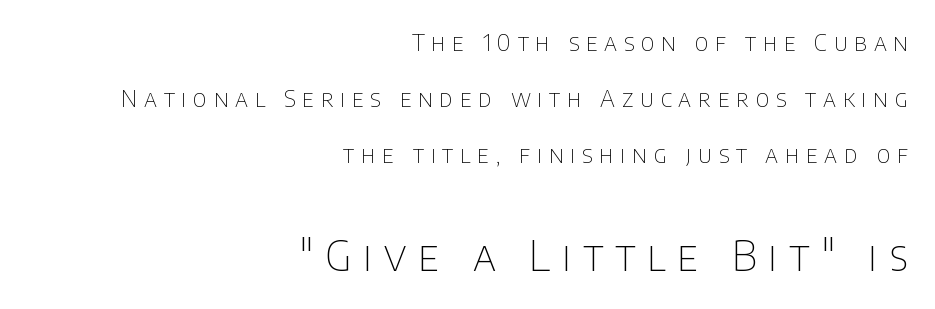
Q: Is the text bold? A: No.
Q: Is the text italic (slanted)? A: No, it is upright.
Q: Is the typeface a serif or a sans-serif typeface? A: Sans-serif.
Q: Is the text underlined? A: No.
Q: How is the paragraph aligned? A: Right-aligned.
Q: Is the spacing between letters normal or unusually wide? A: Unusually wide.
Q: Is the spacing between lines tight, normal or loose? A: Loose.
Q: Which block of text is set in a larger size, the first (top) or the second (bottom)? A: The second (bottom) one.
Q: Width (condensed, normal, or wide)? A: Normal.
Q: Stroke contrast? A: Low.
Q: x-height? A: Large.
Q: Monospaced? A: No.
